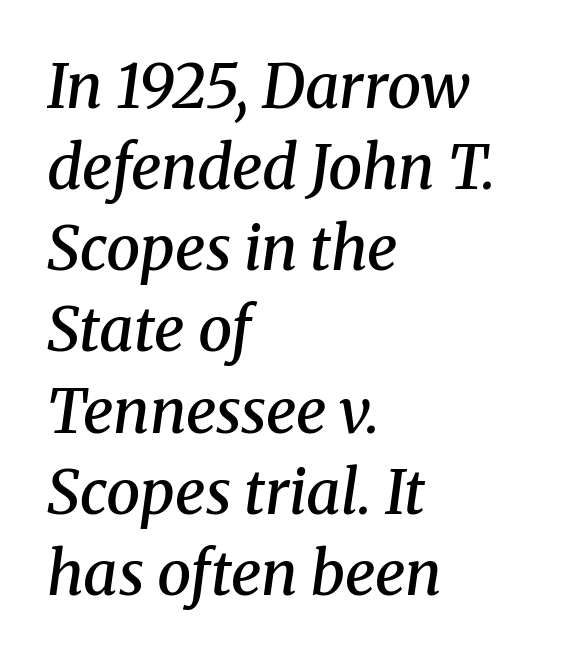
Do the characters align in a grid? No, the font is proportional. The foot of each line stays bare and open. Firm but not heavy-handed strokes: this text is semibold. The gaps between neighbouring characters are ordinary and unremarkable.
